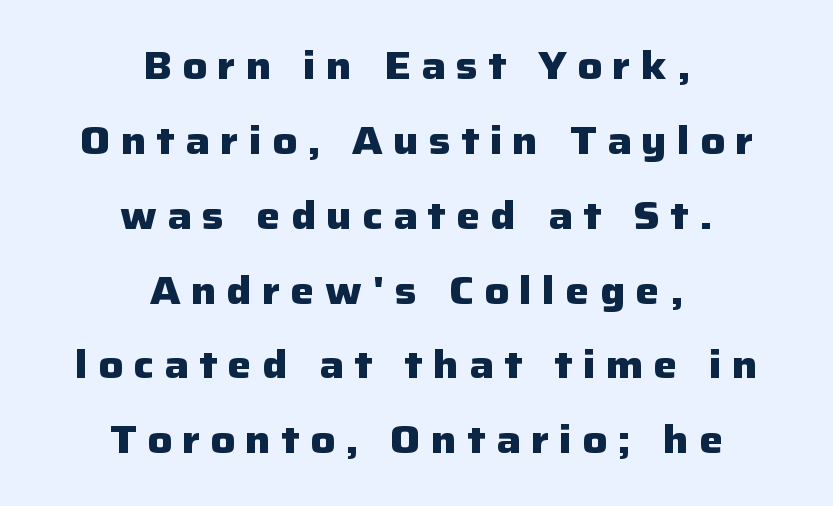
This rendering widens character spacing well past its baseline value. Notice how the stems are strictly vertical — no italics here. Each letter keeps its own natural width here, so spacing adapts to shape. Typesetter's note: full bold, strokes at maximum text heaviness. Each new line begins a long way beneath the previous one. Has an underline been added? It has not.
